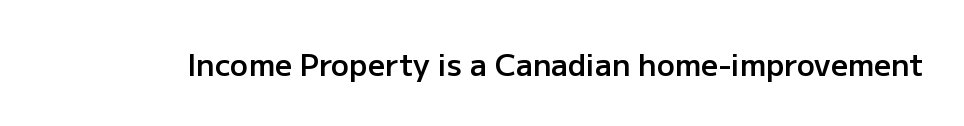
Q: Is the text bold? A: Semi-bold.
Q: Is the text italic (slanted)? A: No, it is upright.
Q: Is the typeface a serif or a sans-serif typeface? A: Sans-serif.
Q: Is the text underlined? A: No.
Q: Is the spacing between letters normal or unusually wide? A: Normal.
Q: Width (condensed, normal, or wide)? A: Normal.
Q: Stroke contrast? A: Low.
Q: x-height? A: Medium.
Q: Monospaced? A: No.
